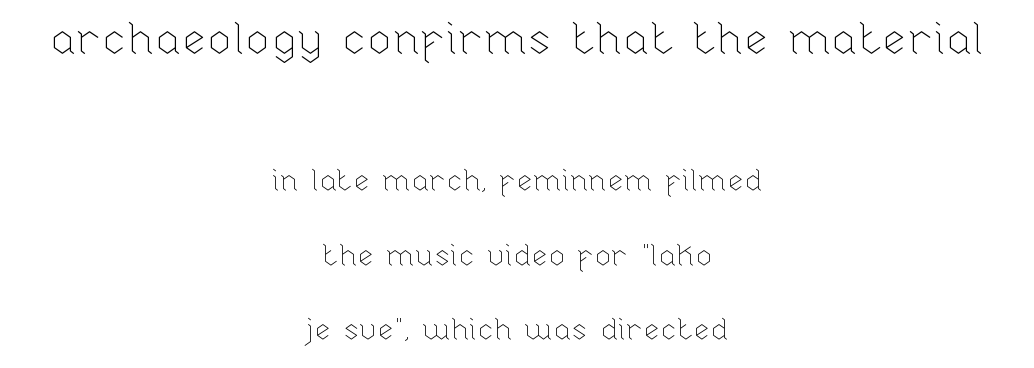
The image shows 45 px thin type, upright; set centered, loose line spacing (2.49x), normal letter spacing, not underlined; the first (top) block is 1.5x larger; low stroke contrast and a medium x-height.
